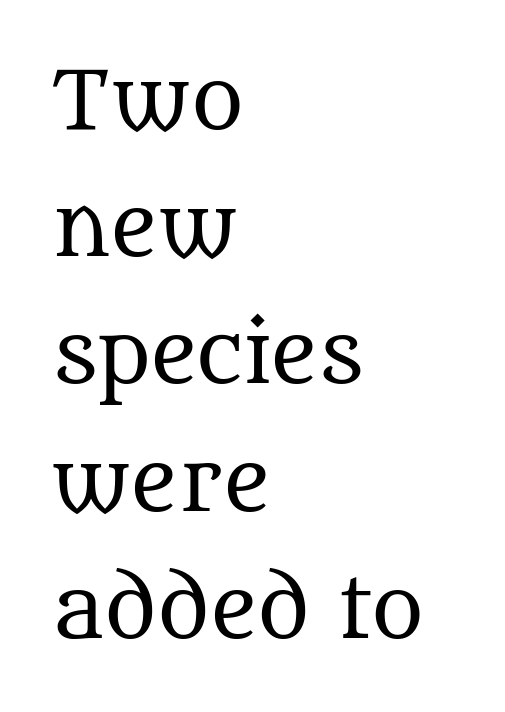
{"serif": "yes", "italic": "no", "bold": "no", "weight": "regular", "width": "normal", "stroke_contrast": "medium", "x_height": "large", "monospaced": "no", "underline": "no", "align": "left", "line_spacing": "normal", "line_spacing_ratio": 1.59, "letter_spacing": "normal", "letter_spacing_em": 0.0, "glyph_px": 80}
